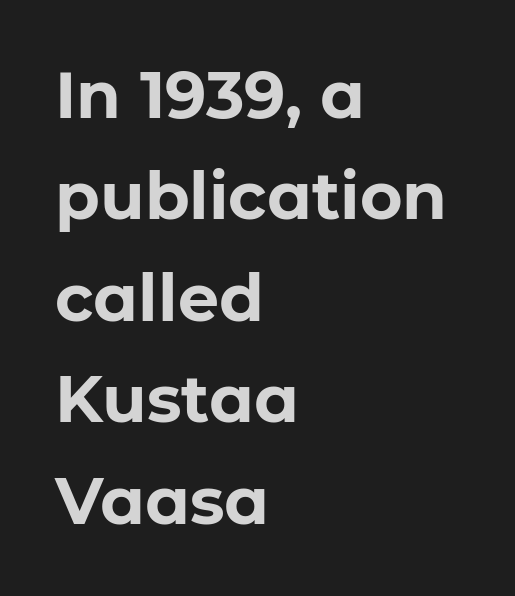
The image shows 65 px bold sans-serif type, upright; set left-aligned, normal line spacing (1.56x), normal letter spacing, not underlined; low stroke contrast and a medium x-height.
